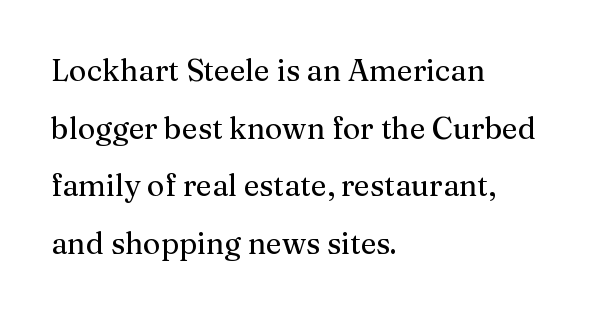
You could not count columns in this text — the font is proportionally spaced. The designer went with a serif here, giving each stem small feet. The rendering keeps characters at their native spacing. Interline gaps are noticeably wide in this sample. Does the copy run flush right? No — it runs flush left. The words here are not underlined.
